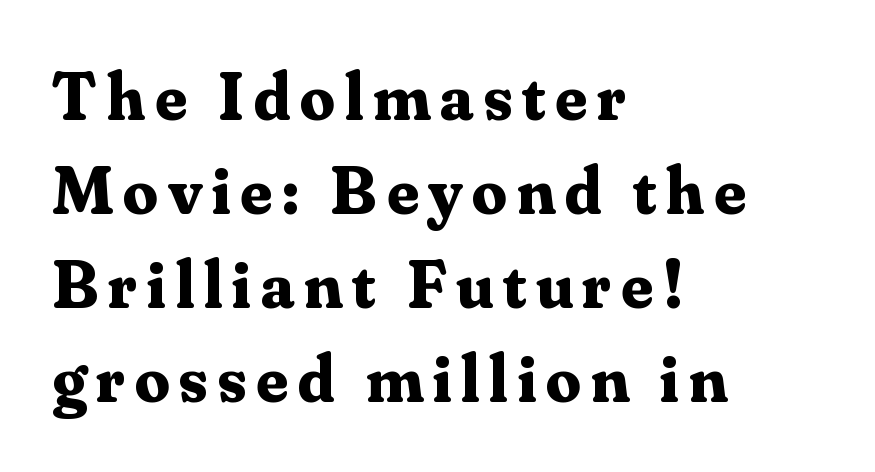
The image shows 69 px bold serif type, upright; set left-aligned, normal line spacing (1.36x), not underlined; medium stroke contrast and a small x-height.
